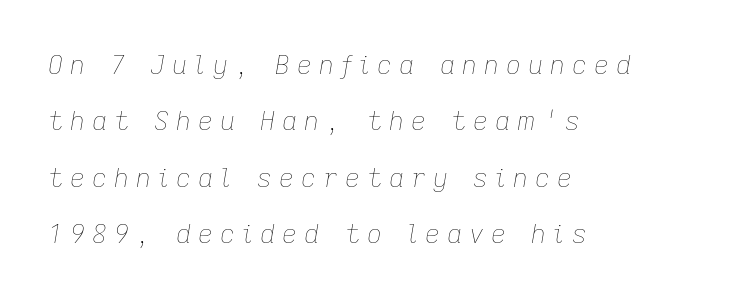
Is the type slanted? Yes — the strokes lean at a clear angle. The cut favours lightness, reaching ordinary text weight at its darkest. Reading down the block, your eye returns to a fixed left position each line. The passage shown is not underscored anywhere.
